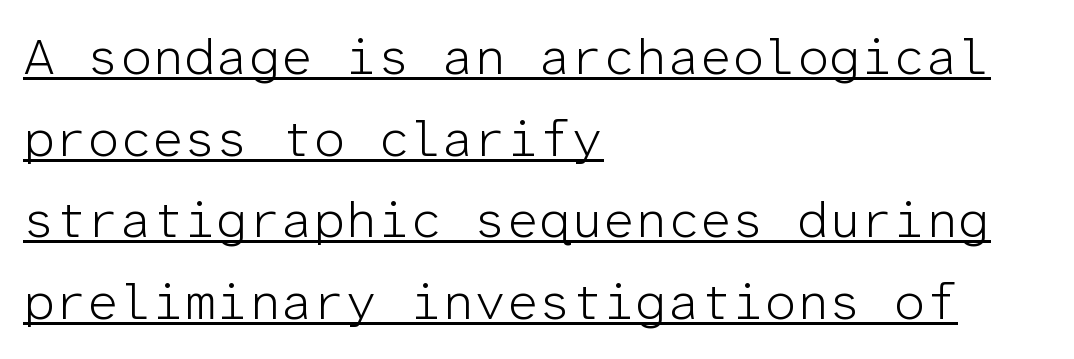
{"serif": "no", "italic": "no", "bold": "no", "weight": "light", "width": "normal", "stroke_contrast": "low", "x_height": "medium", "monospaced": "yes", "underline": "yes", "align": "left", "line_spacing": "normal", "line_spacing_ratio": 1.6, "letter_spacing": "normal", "letter_spacing_em": 0.0, "glyph_px": 51}
